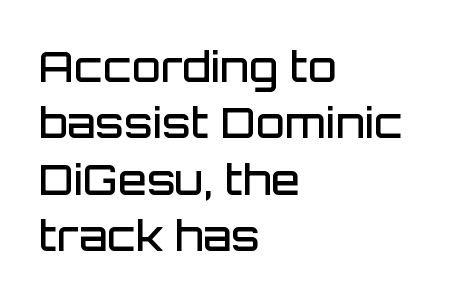
{"serif": "no", "italic": "no", "bold": "semi", "weight": "semibold", "width": "normal", "stroke_contrast": "low", "x_height": "large", "monospaced": "no", "underline": "no", "align": "left", "line_spacing": "normal", "line_spacing_ratio": 1.34, "letter_spacing": "normal", "letter_spacing_em": 0.0, "glyph_px": 42}
